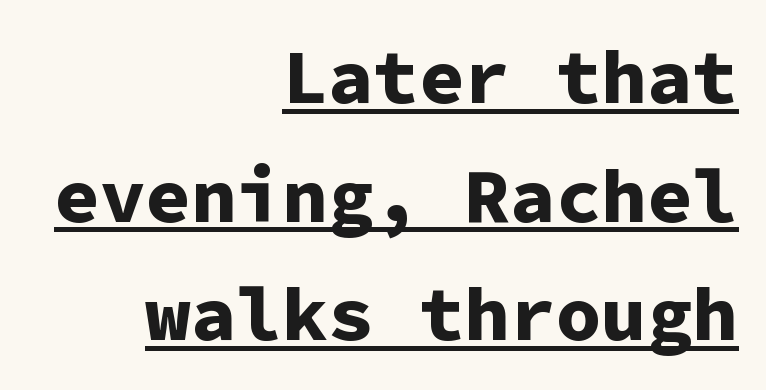
The image shows 76 px bold sans-serif type, upright, monospaced; set right-aligned, normal line spacing (1.56x), normal letter spacing, underlined; low stroke contrast and a medium x-height.
